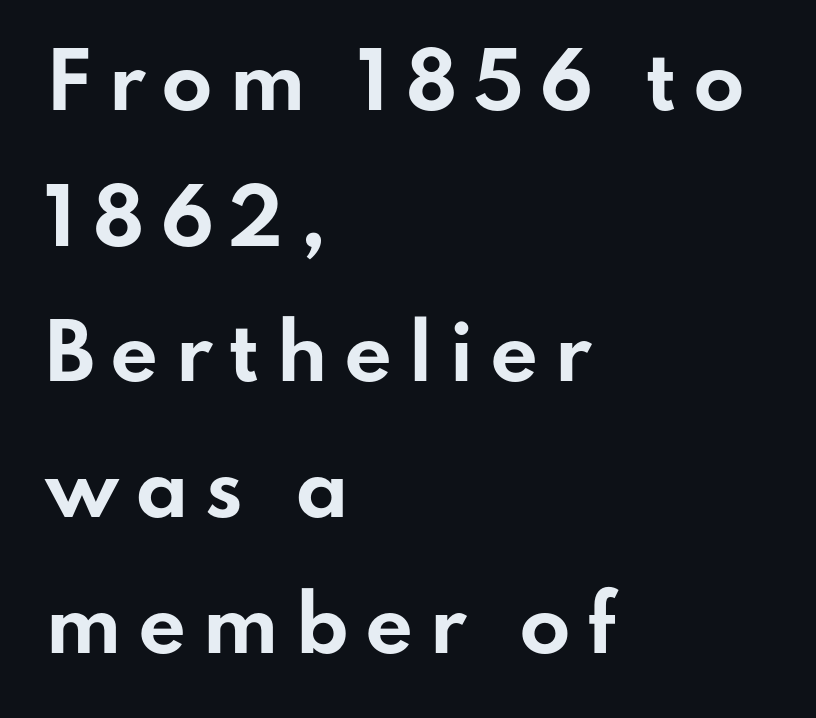
Q: Is the text bold? A: Yes.
Q: Is the text italic (slanted)? A: No, it is upright.
Q: Is the typeface a serif or a sans-serif typeface? A: Sans-serif.
Q: Is the text underlined? A: No.
Q: How is the paragraph aligned? A: Left-aligned.
Q: Is the spacing between letters normal or unusually wide? A: Unusually wide.
Q: Width (condensed, normal, or wide)? A: Wide.
Q: Stroke contrast? A: Low.
Q: x-height? A: Small.
Q: Monospaced? A: No.
